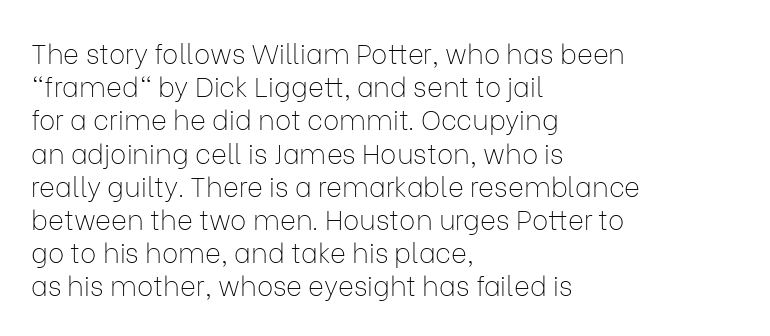
Q: Is the text bold? A: No.
Q: Is the text italic (slanted)? A: No, it is upright.
Q: Is the text underlined? A: No.
Q: How is the paragraph aligned? A: Left-aligned.
Q: Is the spacing between letters normal or unusually wide? A: Normal.
